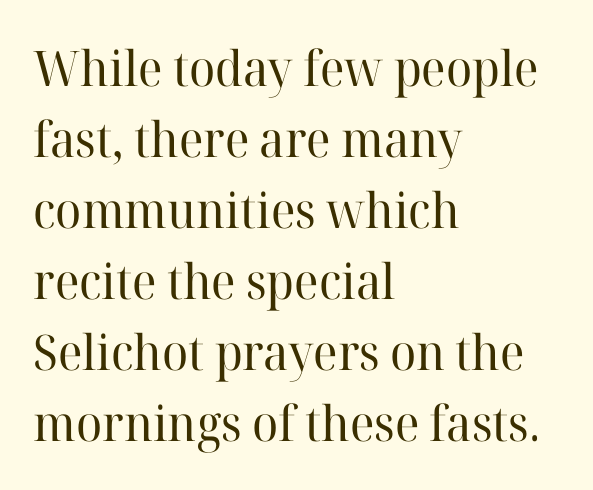
A quiet, ordinary-to-light weight characterises the typeface. The space between consecutive lines is moderate. The specimen omits any rule beneath the text block's lines. No extra tracking has been applied to these lines. Classification — serif.
